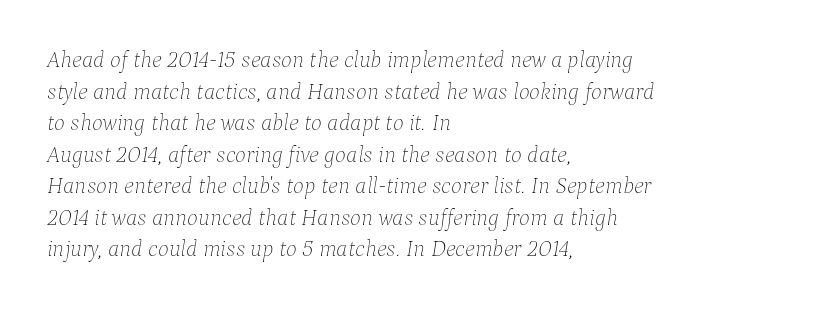
The image shows 23 px text type, italic (leaning right); set left-aligned, normal line spacing (1.37x), normal letter spacing, not underlined.
